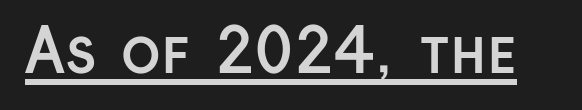
Q: Is the text bold? A: Yes.
Q: Is the text italic (slanted)? A: No, it is upright.
Q: Is the typeface a serif or a sans-serif typeface? A: Sans-serif.
Q: Is the text underlined? A: Yes.
Q: Is the spacing between letters normal or unusually wide? A: Normal.
Q: Width (condensed, normal, or wide)? A: Normal.
Q: Stroke contrast? A: Low.
Q: x-height? A: Medium.
Q: Monospaced? A: No.
